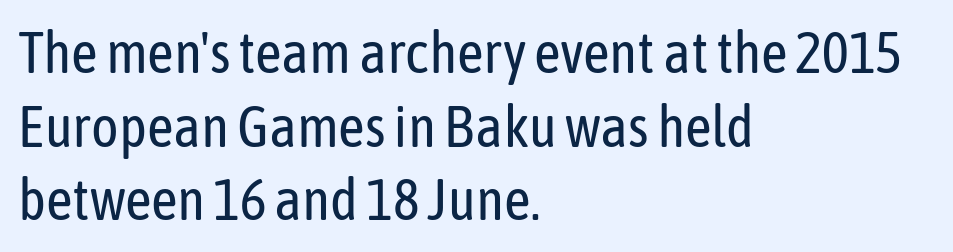
The string is rendered with underlining switched off. I'd call this a sans setting — the letters go barefoot. Leading: standard. Does the copy run flush right? No — it runs flush left.
